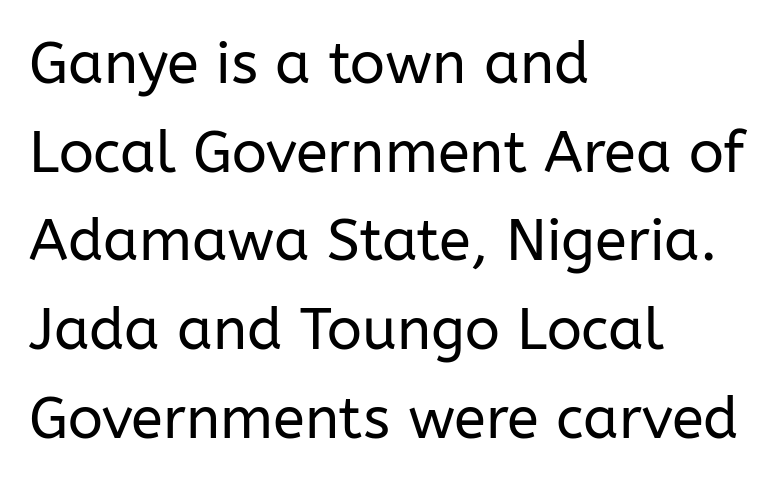
Q: Is the text bold? A: No.
Q: Is the text italic (slanted)? A: No, it is upright.
Q: Is the typeface a serif or a sans-serif typeface? A: Sans-serif.
Q: Is the text underlined? A: No.
Q: How is the paragraph aligned? A: Left-aligned.
Q: Is the spacing between letters normal or unusually wide? A: Normal.
Q: Is the spacing between lines tight, normal or loose? A: Normal.
Q: Width (condensed, normal, or wide)? A: Normal.
Q: Stroke contrast? A: Low.
Q: x-height? A: Medium.
Q: Monospaced? A: No.
